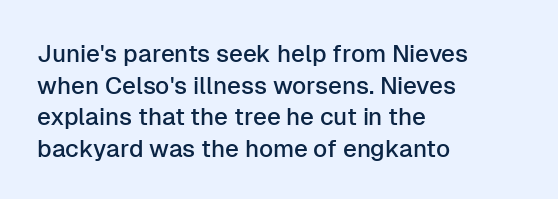
The image shows 24 px text type, upright; set left-aligned, normal line spacing (1.32x), normal letter spacing, not underlined.
